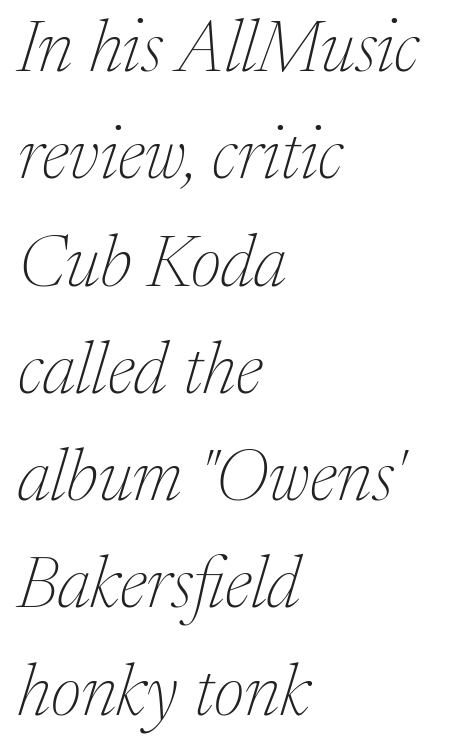
This rendering features lettering with no underline. Is there much room between lines? A standard amount, neither cramped nor airy. There's an unmistakable incline to the writing here. Alignment: flush left. A light-to-regular cut is what we see here. Characters follow at the spacing the type designer built in.
